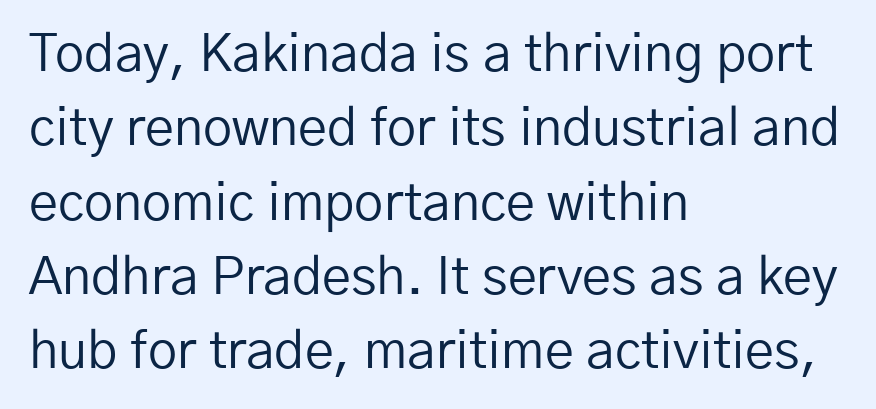
The image shows 52 px regular-weight sans-serif type, upright; set left-aligned, normal line spacing (1.43x), normal letter spacing, not underlined; low stroke contrast and a medium x-height.
